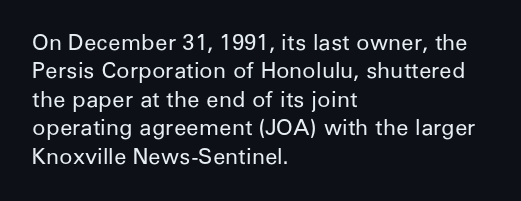
{"italic": "no", "bold": "no", "underline": "no", "align": "left", "line_spacing": "normal", "line_spacing_ratio": 1.29, "letter_spacing": "normal", "letter_spacing_em": 0.0, "glyph_px": 22}
